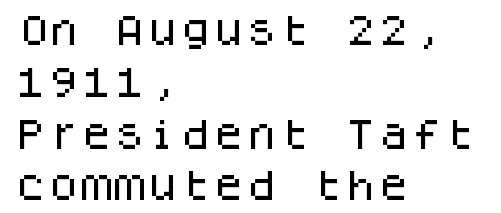
Compared with typical paragraphs, the rows here are spaced about the same. No feet cap the strokes, marking this as sans-serif type. Designer's note — italics off, roman on. Think of a typewriter: that constant character pitch is what you see here.
